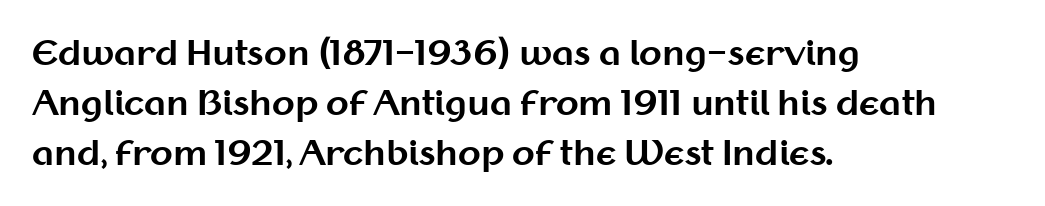
Q: Is the text bold? A: Yes.
Q: Is the text italic (slanted)? A: No, it is upright.
Q: Is the typeface a serif or a sans-serif typeface? A: Sans-serif.
Q: Is the text underlined? A: No.
Q: How is the paragraph aligned? A: Left-aligned.
Q: Is the spacing between letters normal or unusually wide? A: Normal.
Q: Is the spacing between lines tight, normal or loose? A: Normal.
Q: Width (condensed, normal, or wide)? A: Normal.
Q: Stroke contrast? A: Medium.
Q: x-height? A: Medium.
Q: Monospaced? A: No.
